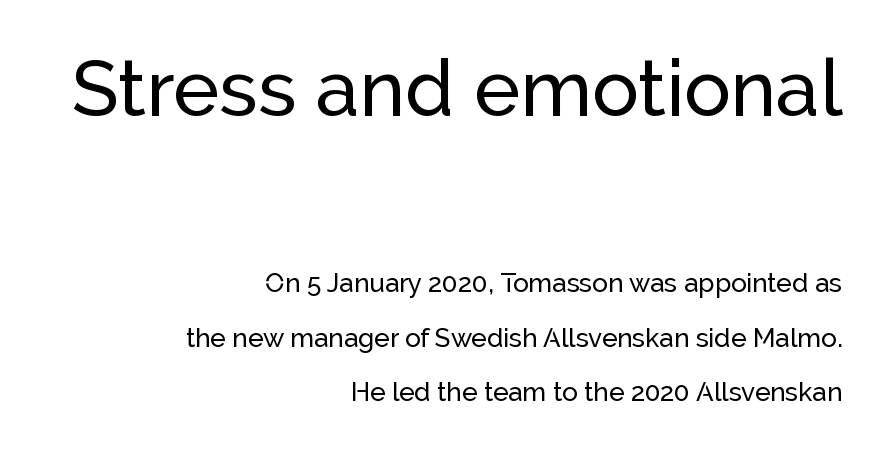
Q: Is the text italic (slanted)? A: No, it is upright.
Q: Is the typeface a serif or a sans-serif typeface? A: Sans-serif.
Q: Is the text underlined? A: No.
Q: How is the paragraph aligned? A: Right-aligned.
Q: Is the spacing between letters normal or unusually wide? A: Normal.
Q: Is the spacing between lines tight, normal or loose? A: Loose.
Q: Which block of text is set in a larger size, the first (top) or the second (bottom)? A: The first (top) one.
Q: Width (condensed, normal, or wide)? A: Normal.
Q: Stroke contrast? A: Low.
Q: x-height? A: Medium.
Q: Monospaced? A: No.
